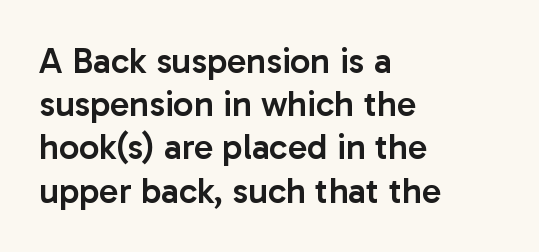
Q: Is the text bold? A: Semi-bold.
Q: Is the text italic (slanted)? A: No, it is upright.
Q: Is the typeface a serif or a sans-serif typeface? A: Sans-serif.
Q: Is the text underlined? A: No.
Q: How is the paragraph aligned? A: Left-aligned.
Q: Is the spacing between letters normal or unusually wide? A: Normal.
Q: Width (condensed, normal, or wide)? A: Normal.
Q: Stroke contrast? A: Low.
Q: x-height? A: Medium.
Q: Monospaced? A: No.
